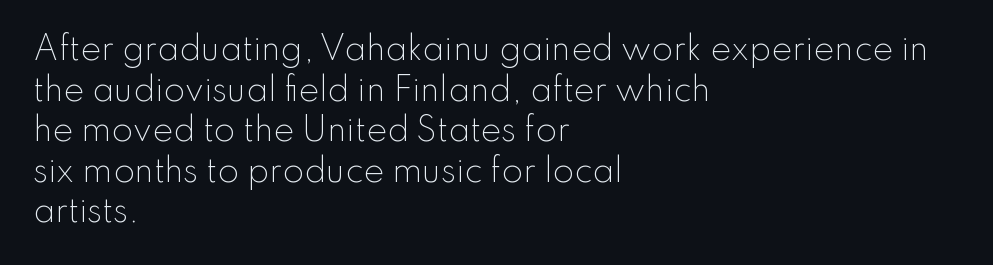
The image shows 31 px light sans-serif type, upright; set left-aligned, normal line spacing (1.31x), normal letter spacing, not underlined; low stroke contrast and a small x-height.
